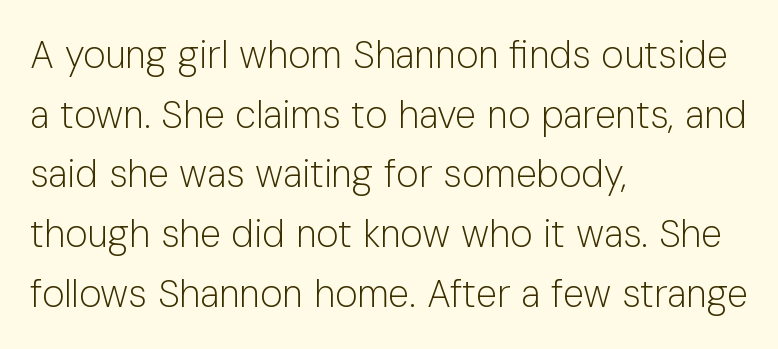
The face used here is proportionally spaced, like ordinary book or web type. The strokes are not fattened; the text isn't bold. The letterforms sit shoulder to shoulder at normal distance. Line beginnings align vertically; line endings do not. Italic: no, the glyphs are upright roman. Interline gaps are of average width in this sample.
